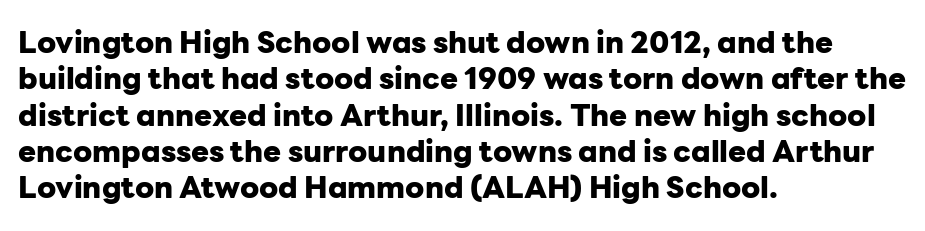
Q: Is the text bold? A: Yes.
Q: Is the text italic (slanted)? A: No, it is upright.
Q: Is the typeface a serif or a sans-serif typeface? A: Sans-serif.
Q: Is the text underlined? A: No.
Q: How is the paragraph aligned? A: Left-aligned.
Q: Is the spacing between letters normal or unusually wide? A: Normal.
Q: Width (condensed, normal, or wide)? A: Normal.
Q: Stroke contrast? A: Low.
Q: x-height? A: Medium.
Q: Monospaced? A: No.
